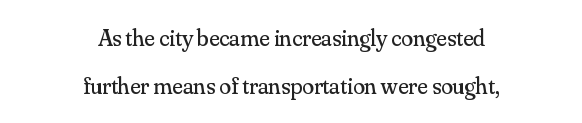
The lines are quadded center. Characters follow at the spacing the type designer built in. Notice the wide empty band between every row — that's loose leading. The lettering holds an erect, upright posture throughout. Descenders hang freely into open space. This reads as an unemphasized weight, regular at the heaviest.
